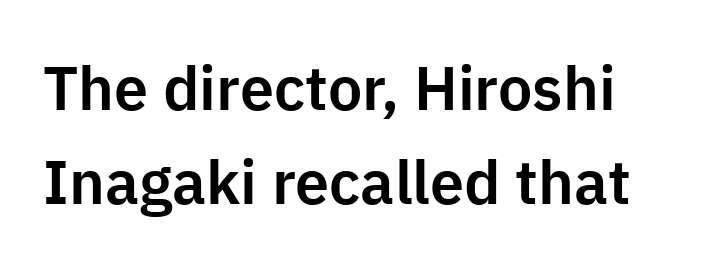
The gaps between neighbouring characters are ordinary and unremarkable. Only glyphs here, with clear space below each row. Examine the stroke ends and you'll find no serifs. Baseline-to-baseline distance is the conventional proportion of letter height. Do the characters align in a grid? No, the font is proportional.
